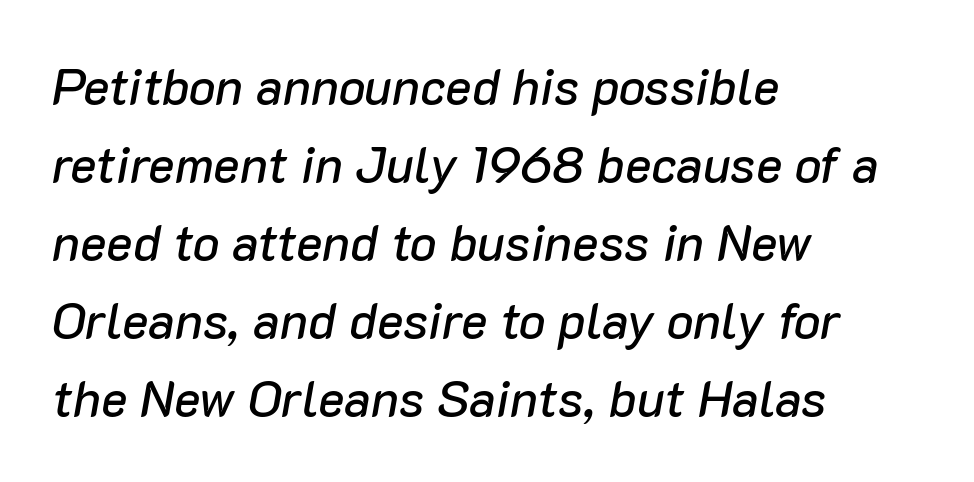
The image shows 50 px text type, italic (leaning right); set left-aligned, normal line spacing (1.56x), normal letter spacing, not underlined; low stroke contrast and a medium x-height.
